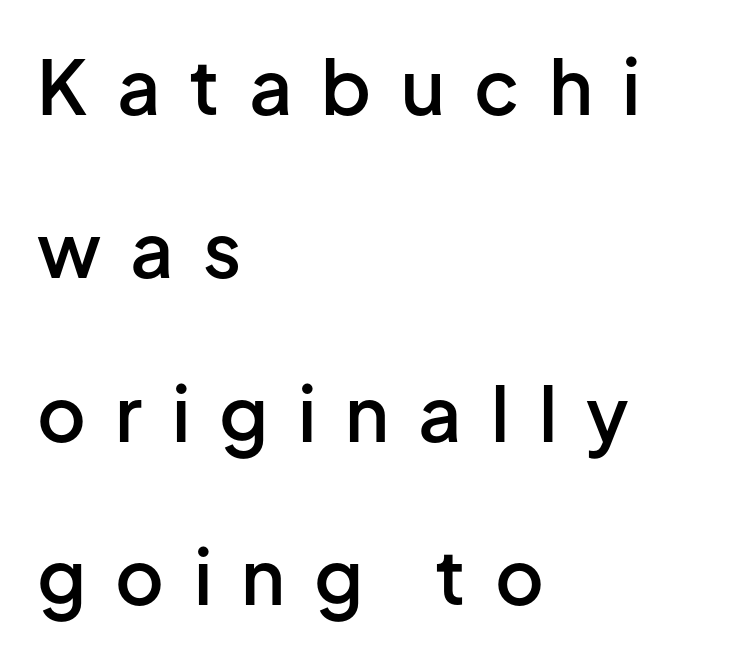
The image shows 75 px semibold sans-serif type, upright; set left-aligned, loose line spacing (2.18x), unusually wide letter spacing (+0.39 em), not underlined; low stroke contrast and a medium x-height.
